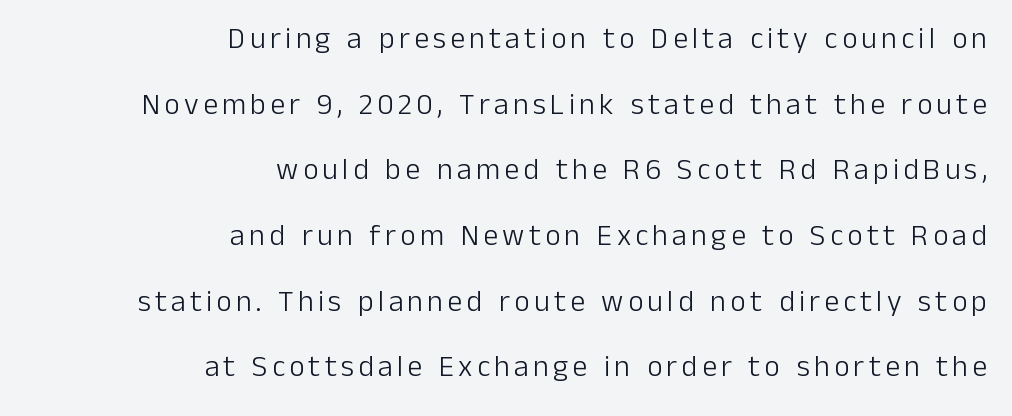
Each row of text sits above clean, open space. Do the characters align in a grid? No, the font is proportional. Summary of weight: not heavy and not bold. Widely set lines give the paragraph a tall, airy silhouette.
